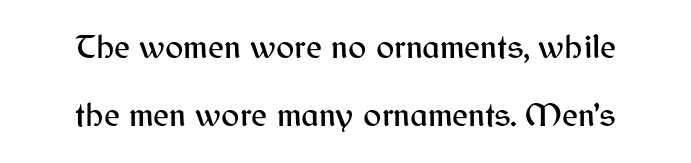
{"serif": "no", "italic": "no", "width": "normal", "stroke_contrast": "medium", "x_height": "medium", "monospaced": "no", "underline": "no", "align": "center", "line_spacing": "loose", "line_spacing_ratio": 1.99, "letter_spacing": "normal", "letter_spacing_em": 0.0, "glyph_px": 34}
